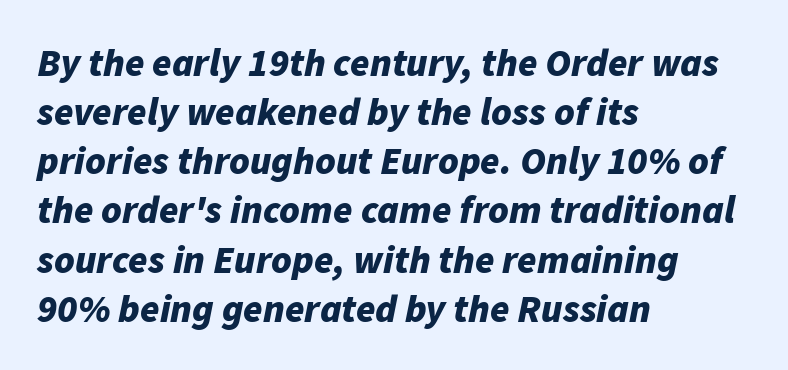
The image shows 39 px bold type, italic (leaning right); set left-aligned, normal line spacing (1.26x), normal letter spacing, not underlined; low stroke contrast and a medium x-height.
